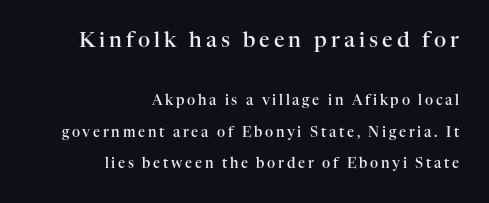
The setting favours the right margin, as signatures and pull-quotes sometimes do. The face used here appears at its bigger size in the upper chunk. A roman cut, with each character standing at attention. Honestly, there is no underline to notice here at all. This is moderately heavy type, rendered in semibold.
